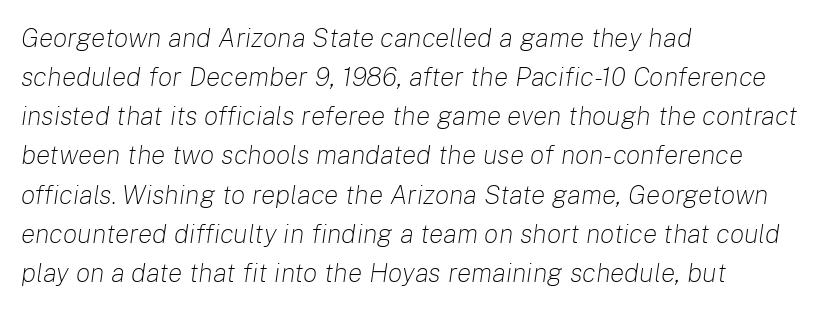
The image shows 27 px text type, italic (leaning right); set left-aligned, normal line spacing (1.45x), normal letter spacing, not underlined.
